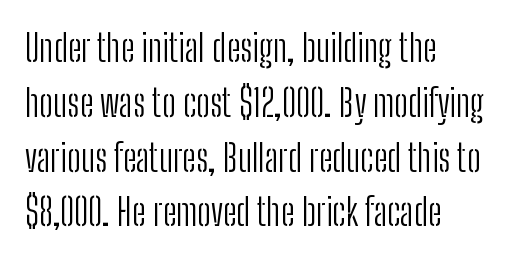
The image shows 37 px light, condensed sans-serif type, upright; set left-aligned, normal line spacing (1.48x), normal letter spacing, not underlined; low stroke contrast and a medium x-height.
